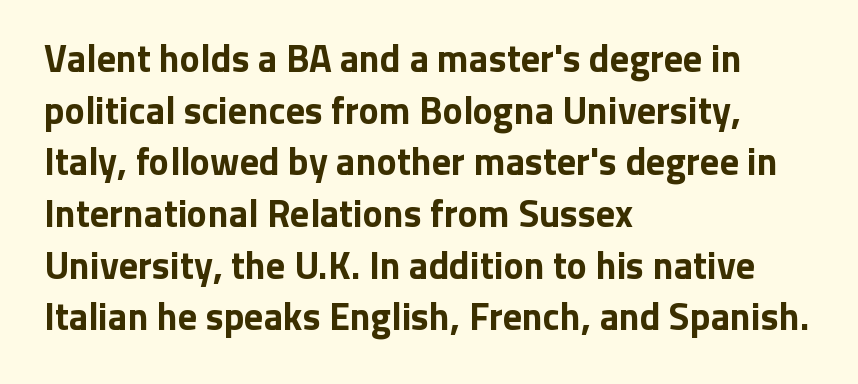
The gap between lines stays unmarked. The type is set solid horizontally, with unmodified tracking. Note: no serifs on the glyphs. Set as a true bold cut, around the 700 mark. A normal amount of white space separates one row of letters from the next.
